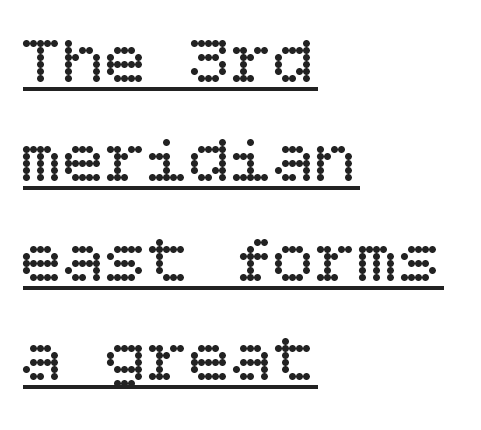
{"italic": "no", "bold": "no", "weight": "regular", "width": "normal", "stroke_contrast": "low", "x_height": "large", "underline": "yes", "align": "left", "line_spacing": "normal", "line_spacing_ratio": 1.42, "letter_spacing": "normal", "letter_spacing_em": 0.0, "glyph_px": 70}
